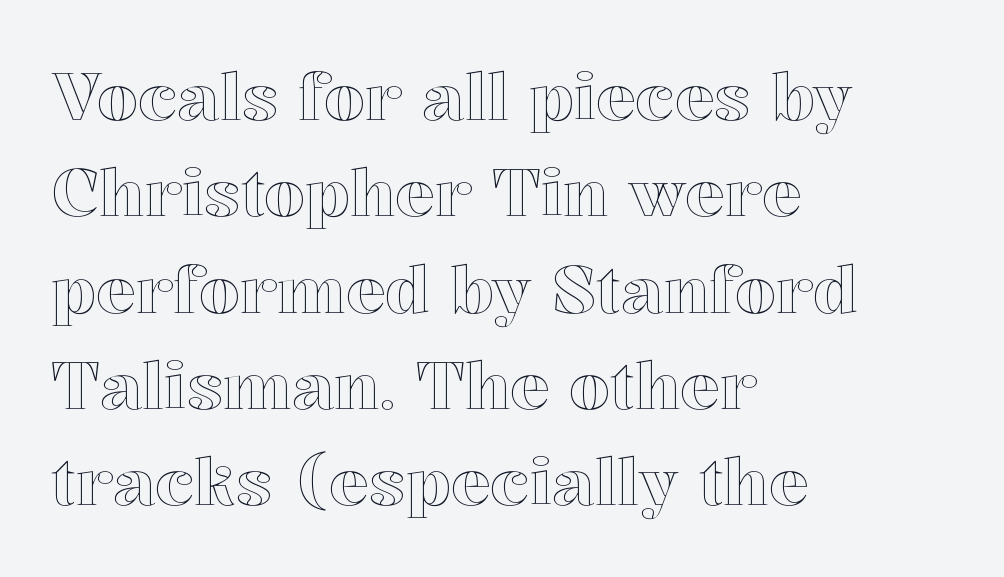
The image shows 66 px text type, upright; set left-aligned, normal line spacing (1.46x), normal letter spacing, not underlined; a medium x-height.
